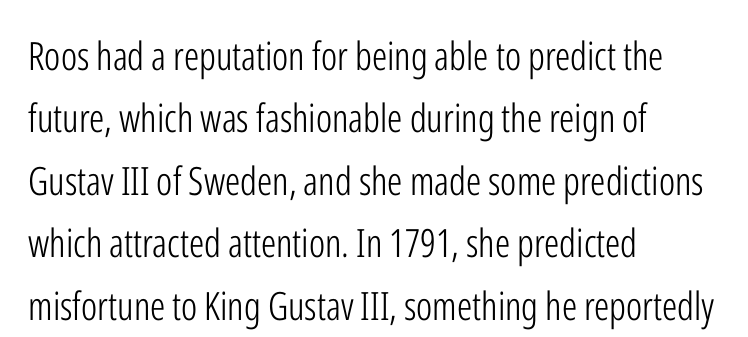
Q: Is the text bold? A: No.
Q: Is the text italic (slanted)? A: No, it is upright.
Q: Is the typeface a serif or a sans-serif typeface? A: Sans-serif.
Q: Is the text underlined? A: No.
Q: How is the paragraph aligned? A: Left-aligned.
Q: Is the spacing between letters normal or unusually wide? A: Normal.
Q: Is the spacing between lines tight, normal or loose? A: Normal.
Q: Width (condensed, normal, or wide)? A: Condensed.
Q: Stroke contrast? A: Low.
Q: x-height? A: Medium.
Q: Monospaced? A: No.
